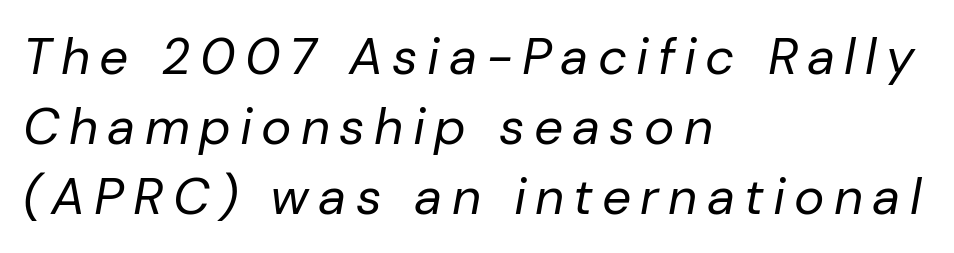
These lines stack with their left ends in a neat column. The glyphs are unaccompanied by any horizontal stroke below them. In terms of posture, this sample is oblique. Stem width sits at or under what a default text font uses. Notice how descenders clear the ascenders below comfortably — that's standard leading. Looks like regular typesetting: each glyph gets only the width it needs.
